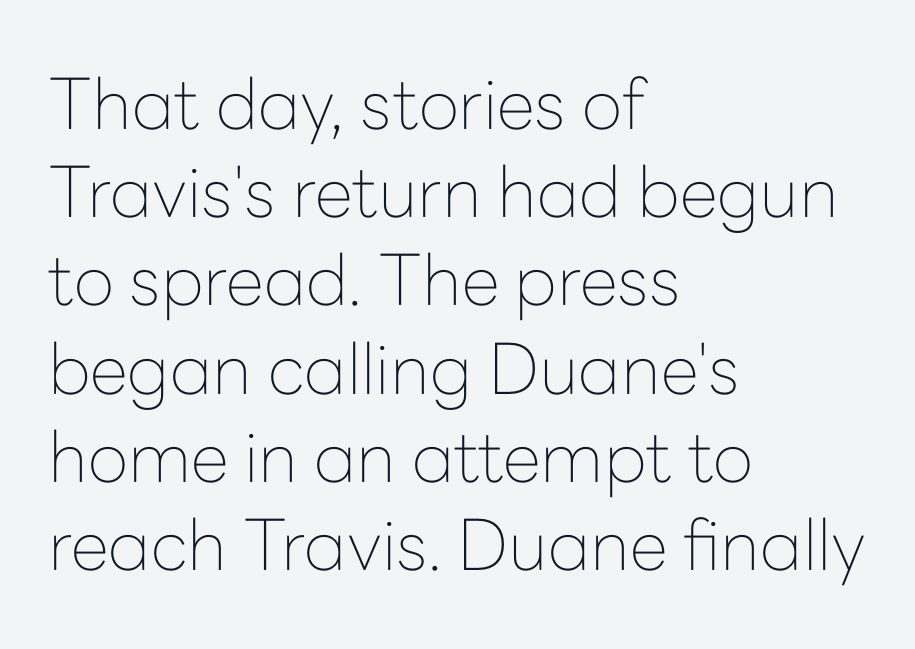
Italic? Not at all — the glyphs are vertical. A classic flush-left, rag-right setting is used for this passage. Grotesque or geometric, the face here clearly has no serifs. Students, note that the glyphs here touch the page at normal intervals. No letter is thick-stroked: the sample isn't bold.
